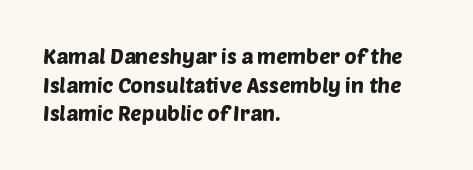
If you drew a ruler down the left edge, every line would touch it. Lines of text with bare space underneath. Regarding leading, the lines here are spaced in the standard way. Standard letterfit; no display-style spreading of the glyphs.
